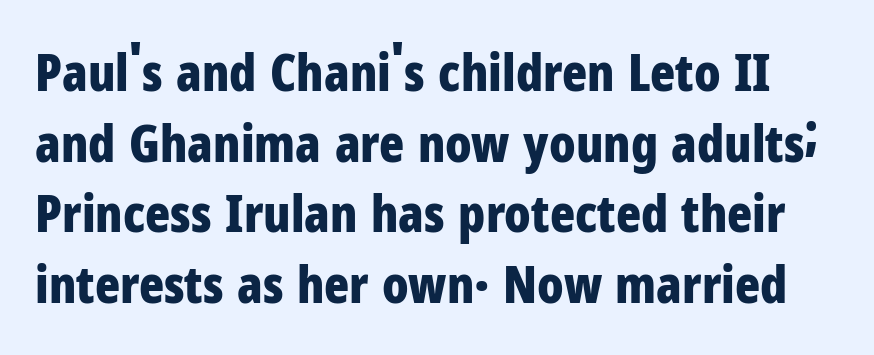
Q: Is the text bold? A: Yes.
Q: Is the text italic (slanted)? A: No, it is upright.
Q: Is the typeface a serif or a sans-serif typeface? A: Sans-serif.
Q: Is the text underlined? A: No.
Q: Is the spacing between letters normal or unusually wide? A: Normal.
Q: Is the spacing between lines tight, normal or loose? A: Normal.
Q: Width (condensed, normal, or wide)? A: Condensed.
Q: Stroke contrast? A: Low.
Q: x-height? A: Medium.
Q: Monospaced? A: No.
